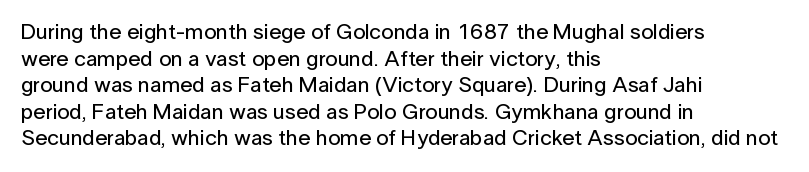
A student would call this left alignment; a typographer would say flush left, rag right. Nobody touched the tracking dial on this one. Tall strokes in this sample are plumb rather than angled. Descenders are the only things crossing below the line.
